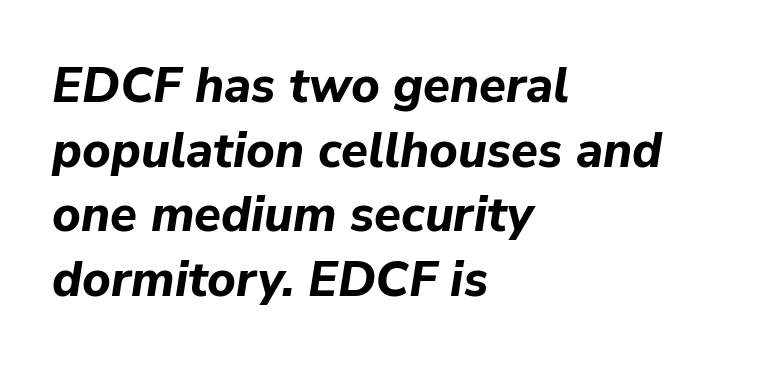
The image shows 49 px bold type, italic (leaning right); set left-aligned, normal line spacing (1.32x), normal letter spacing, not underlined; low stroke contrast and a medium x-height.
